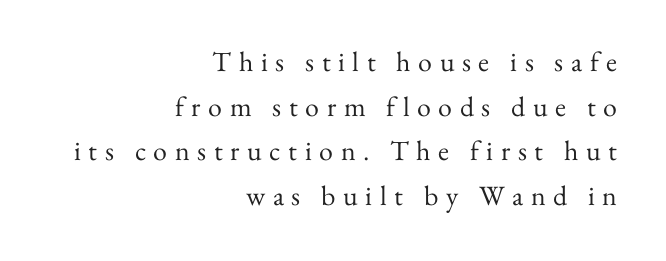
The image shows 28 px regular-weight serif type, upright; set right-aligned, normal line spacing (1.59x), unusually wide letter spacing (+0.27 em), not underlined; medium stroke contrast and a small x-height.
